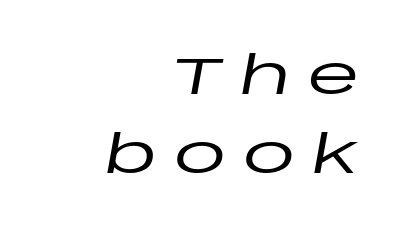
{"italic": "yes", "lean": "right", "slant_degrees": 10, "width": "wide", "stroke_contrast": "low", "x_height": "large", "monospaced": "no", "underline": "no", "align": "right", "line_spacing": "normal", "line_spacing_ratio": 1.5, "letter_spacing": "wide", "letter_spacing_em": 0.32, "glyph_px": 53}
